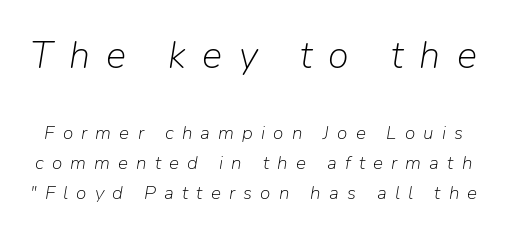
Q: Is the text bold? A: No.
Q: Is the text italic (slanted)? A: Yes, it leans right by about 9 degrees.
Q: Is the text underlined? A: No.
Q: Is the spacing between letters normal or unusually wide? A: Unusually wide.
Q: Is the spacing between lines tight, normal or loose? A: Normal.
Q: Which block of text is set in a larger size, the first (top) or the second (bottom)? A: The first (top) one.
Q: Width (condensed, normal, or wide)? A: Normal.
Q: Stroke contrast? A: Low.
Q: x-height? A: Medium.
Q: Monospaced? A: No.
